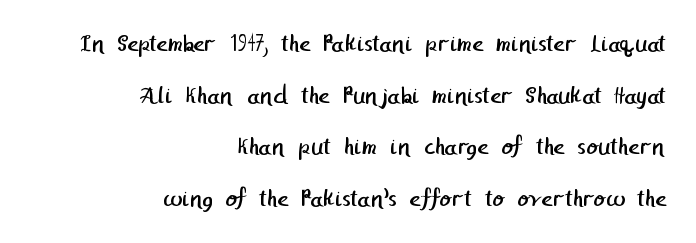
{"bold": "no", "underline": "no", "align": "right", "line_spacing": "loose", "line_spacing_ratio": 1.91, "letter_spacing": "normal", "letter_spacing_em": 0.0, "glyph_px": 27}
